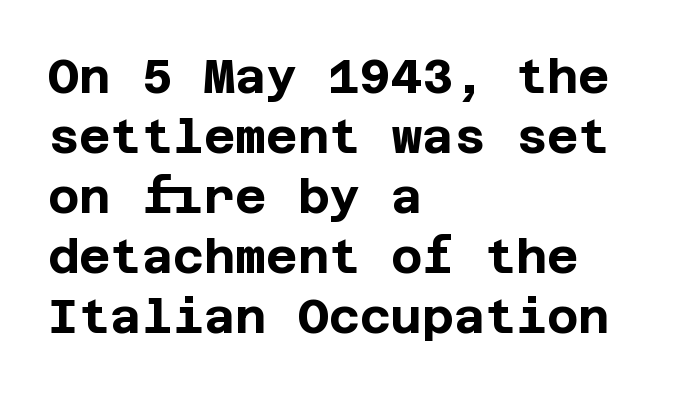
Heft: maximum for text — a bold. The characters display no serif detailing; their extremities are plain. Short note: letters normally spaced. The lettering stays uniformly vertical, giving the passage a roman look. The paragraph has a hard left edge and a soft right edge.
